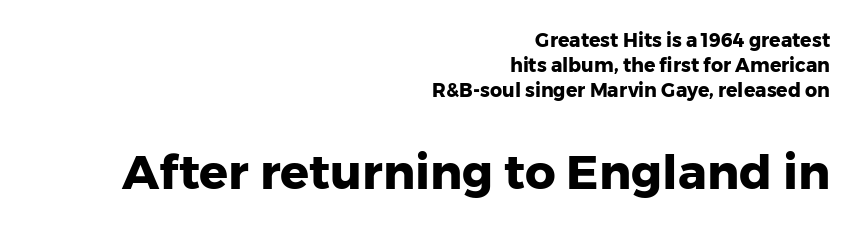
Teacher's note: observe the even right margin — that is flush-right alignment. Characters remain perfectly vertical along every line. This sample has the flowing, uneven cadence of proportional lettering. Leading: standard. The type family on display is of the sans-serif kind. I'd describe the lettering as bold — thick and assertive.
